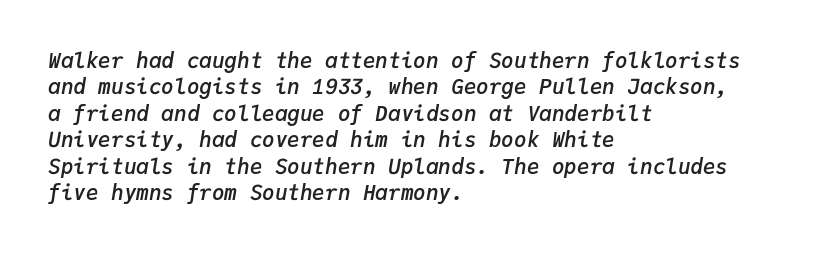
The image shows 21 px text type, italic (leaning right); set left-aligned, normal line spacing (1.26x), normal letter spacing, not underlined.
